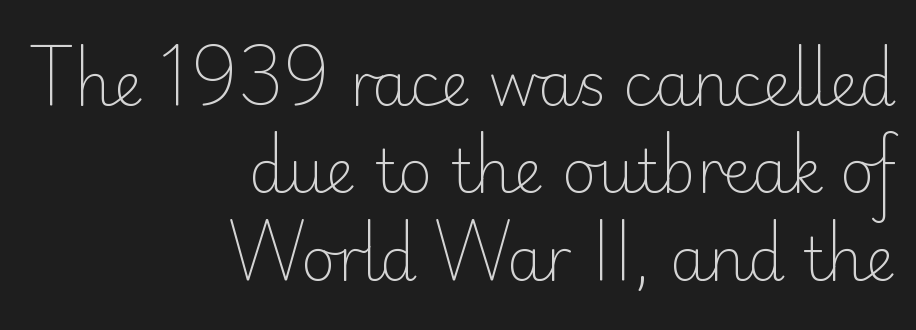
Q: Is the text bold? A: No.
Q: Is the text italic (slanted)? A: No, it is upright.
Q: Is the typeface a serif or a sans-serif typeface? A: Sans-serif.
Q: Is the text underlined? A: No.
Q: How is the paragraph aligned? A: Right-aligned.
Q: Is the spacing between letters normal or unusually wide? A: Normal.
Q: Is the spacing between lines tight, normal or loose? A: Normal.
Q: Width (condensed, normal, or wide)? A: Normal.
Q: Stroke contrast? A: Low.
Q: x-height? A: Small.
Q: Monospaced? A: No.
